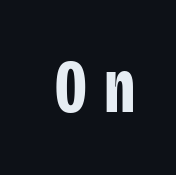
{"serif": "no", "italic": "no", "bold": "yes", "weight": "bold", "width": "condensed", "stroke_contrast": "low", "x_height": "large", "monospaced": "no", "underline": "no", "letter_spacing": "wide", "letter_spacing_em": 0.24, "glyph_px": 75}
